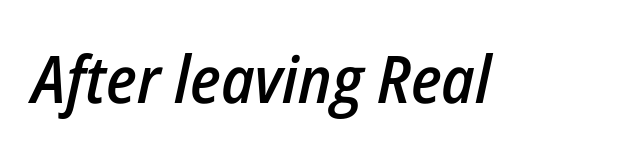
The image shows 66 px semibold, condensed type, italic (leaning right); set normal letter spacing, not underlined; low stroke contrast and a medium x-height.
